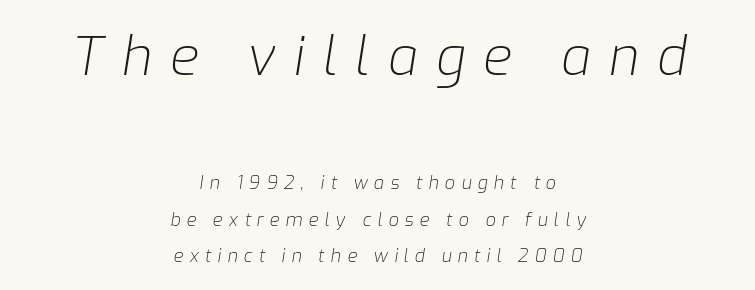
Q: Is the text bold? A: No.
Q: Is the text italic (slanted)? A: Yes, it leans right by about 9 degrees.
Q: Is the text underlined? A: No.
Q: How is the paragraph aligned? A: Centered.
Q: Is the spacing between letters normal or unusually wide? A: Unusually wide.
Q: Is the spacing between lines tight, normal or loose? A: Loose.
Q: Which block of text is set in a larger size, the first (top) or the second (bottom)? A: The first (top) one.
Q: Width (condensed, normal, or wide)? A: Normal.
Q: Stroke contrast? A: Low.
Q: x-height? A: Medium.
Q: Monospaced? A: No.
